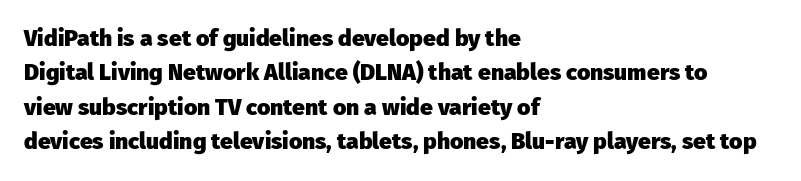
Q: Is the text bold? A: Yes.
Q: Is the text italic (slanted)? A: No, it is upright.
Q: Is the text underlined? A: No.
Q: How is the paragraph aligned? A: Left-aligned.
Q: Is the spacing between letters normal or unusually wide? A: Normal.
Q: Is the spacing between lines tight, normal or loose? A: Normal.
